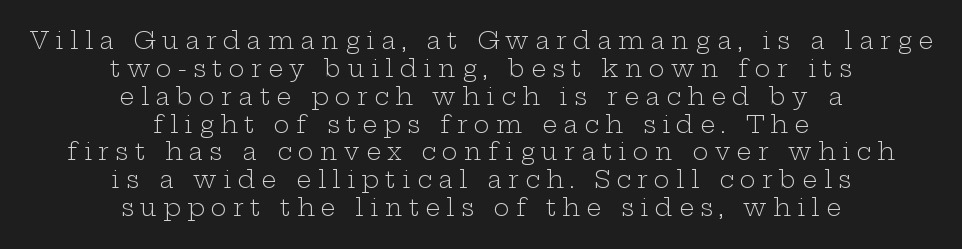
{"italic": "no", "bold": "no", "underline": "no", "align": "center", "line_spacing_ratio": 1.16, "letter_spacing": "wide", "letter_spacing_em": 0.26, "glyph_px": 24}
